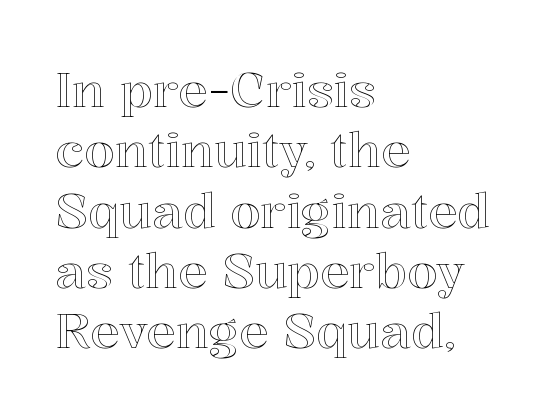
{"italic": "no", "width": "normal", "x_height": "medium", "monospaced": "no", "underline": "no", "align": "left", "line_spacing_ratio": 1.23, "letter_spacing": "normal", "letter_spacing_em": 0.0, "glyph_px": 49}
